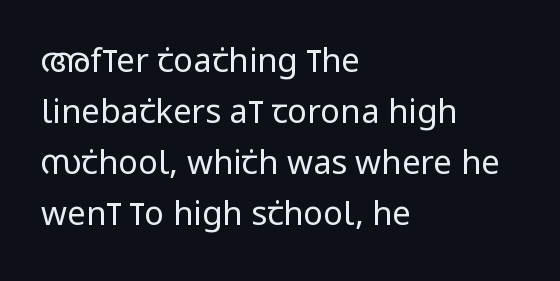
The face used here is a sans, in the tradition of grotesques and geometrics. The space beneath each line is pristine and unruled. No extra tracking has been applied to these lines. The strokes carry an ordinary text weight at most.
